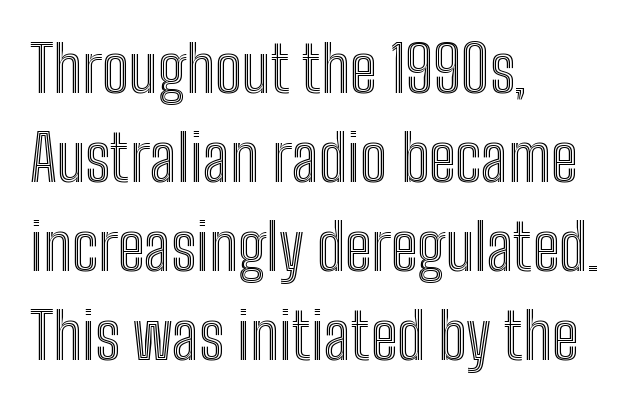
Q: Is the text italic (slanted)? A: No, it is upright.
Q: Is the text underlined? A: No.
Q: How is the paragraph aligned? A: Left-aligned.
Q: Is the spacing between letters normal or unusually wide? A: Normal.
Q: Is the spacing between lines tight, normal or loose? A: Normal.
Q: Width (condensed, normal, or wide)? A: Condensed.
Q: x-height? A: Medium.
Q: Monospaced? A: No.
